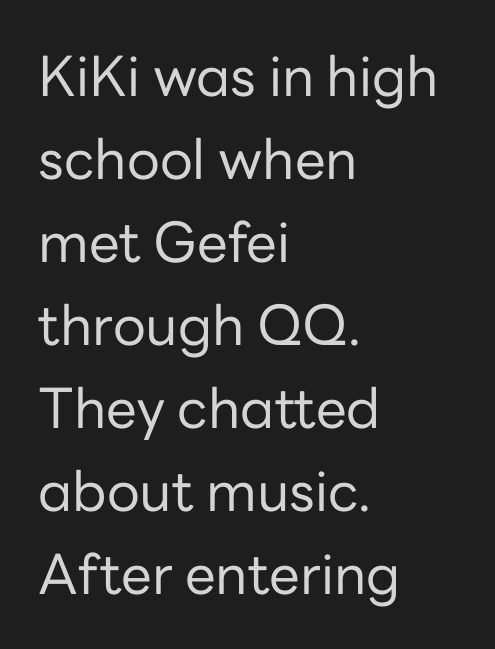
Honestly, the letter spacing is just normal — you wouldn't notice it. What kind of face is this? One without serifs — a sans. Ascenders rise straight up at ninety degrees. Is the block centered? No — it sits flush against the left margin. Words float on clear page, feet unadorned. No letter is thick-stroked: the sample isn't bold.
